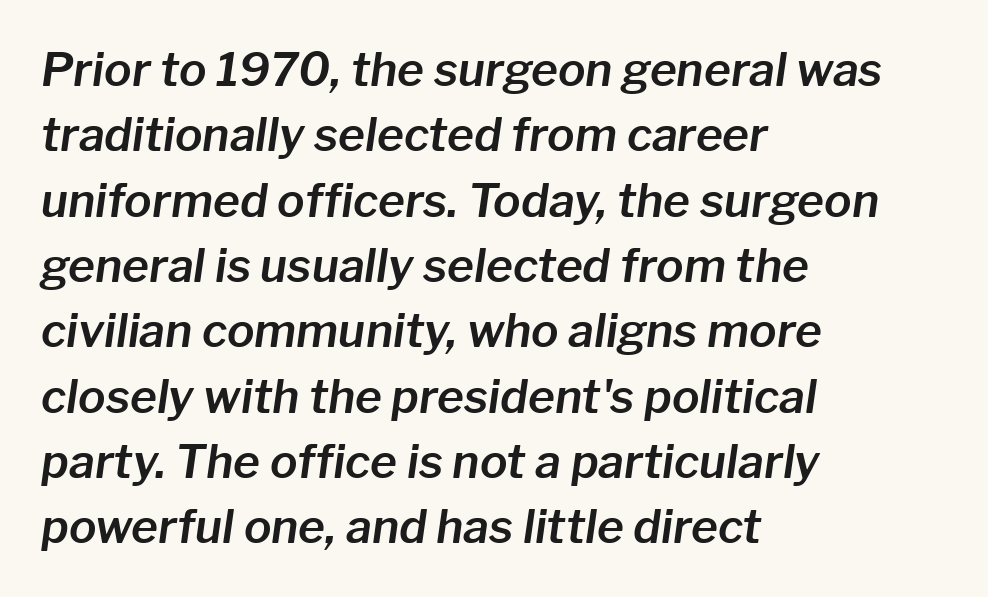
The image shows 46 px text type, italic (leaning right); set left-aligned, normal line spacing (1.42x), normal letter spacing, not underlined; low stroke contrast and a medium x-height.
